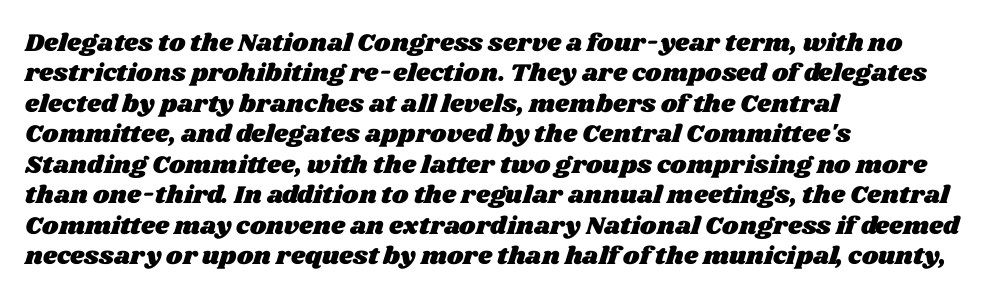
Q: Is the text underlined? A: No.
Q: How is the paragraph aligned? A: Left-aligned.
Q: Is the spacing between letters normal or unusually wide? A: Normal.
